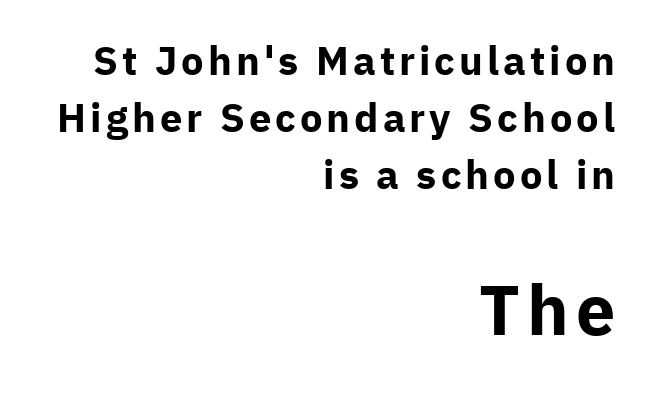
Rendered with straight, roman letterforms. The space directly below the letters is spotless. These lines stack with their right ends in a neat column. Varying glyph widths throughout — classic text-font behaviour. The space between consecutive lines is moderate.
